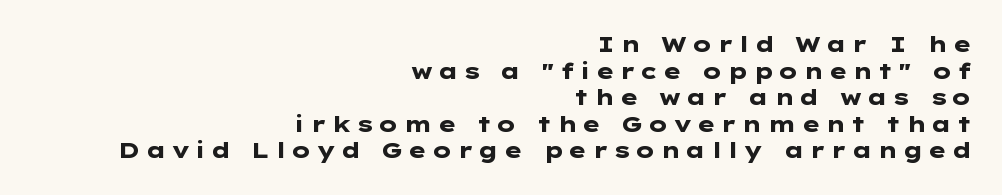
The image shows 22 px bold type, upright; set right-aligned, line spacing 1.21x, unusually wide letter spacing (+0.2 em), not underlined.
